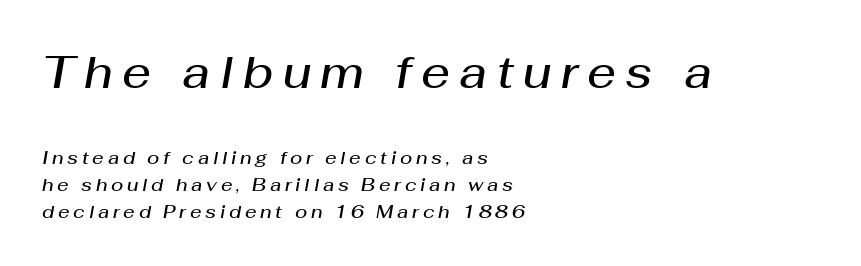
The image shows 45 px semibold type, italic (leaning right); set left-aligned, normal line spacing (1.49x), unusually wide letter spacing (+0.21 em), not underlined; the first (top) block is 2.5x larger; medium stroke contrast and a medium x-height.
